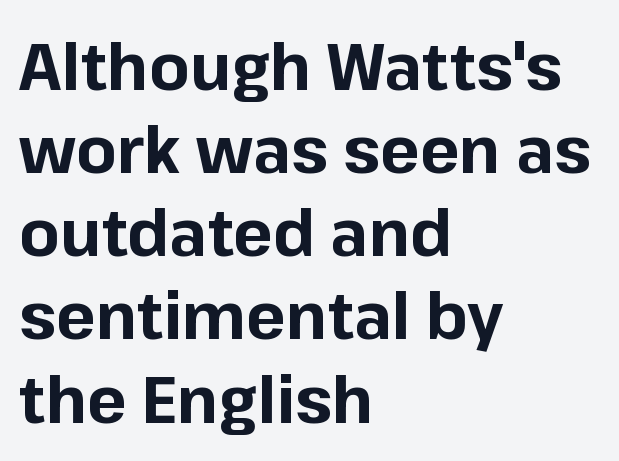
Think of a printed novel: that variable character pitch is what you see here. Ordinary non-slanted type is in use. One glance says typical: line gaps are just what's usual. No word sits above an underline. Thick stems and heavy bowls — unmistakably bold. Classification — sans serif.
